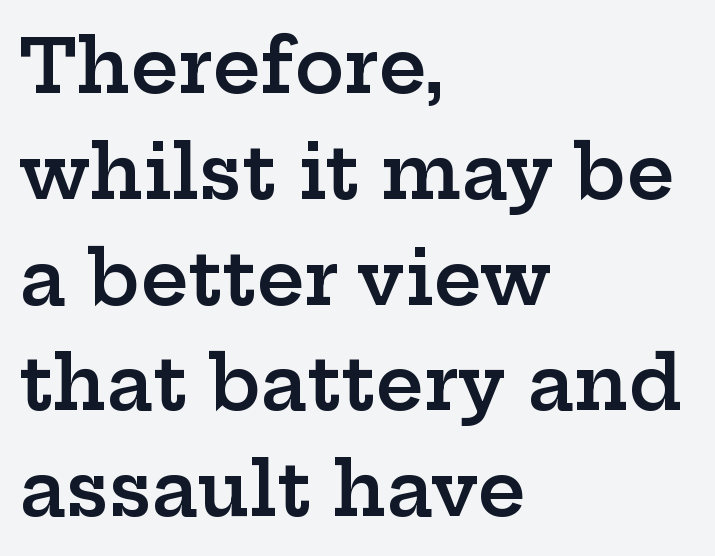
The glyphs in this specimen are seriffed. Leftover space on each line is placed entirely after the last word. Slightly chunky letters — semibold, I'd say, not full bold. Do the characters align in a grid? No, the font is proportional. The foot of each line stays bare and open.
